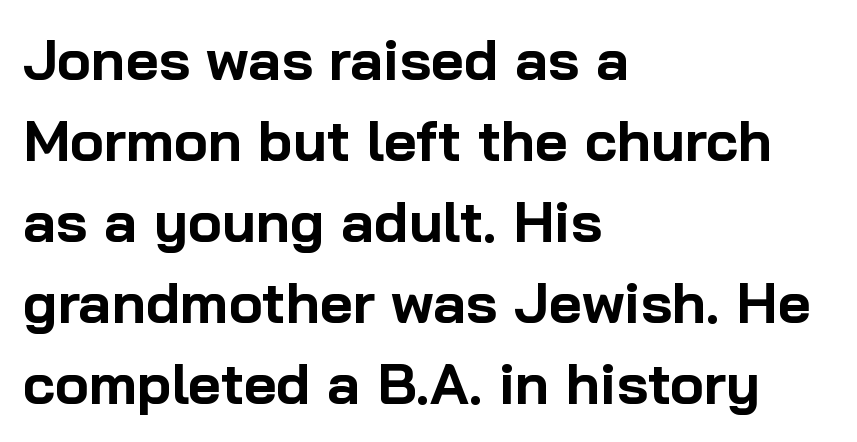
Any mark beneath the type? The region is blank. It's the straight-up-and-down kind of type. Pretty heavy lettering here — definitely bold. In terms of letterspacing, this is plain default setting. This sample has the flowing, uneven cadence of proportional lettering.
